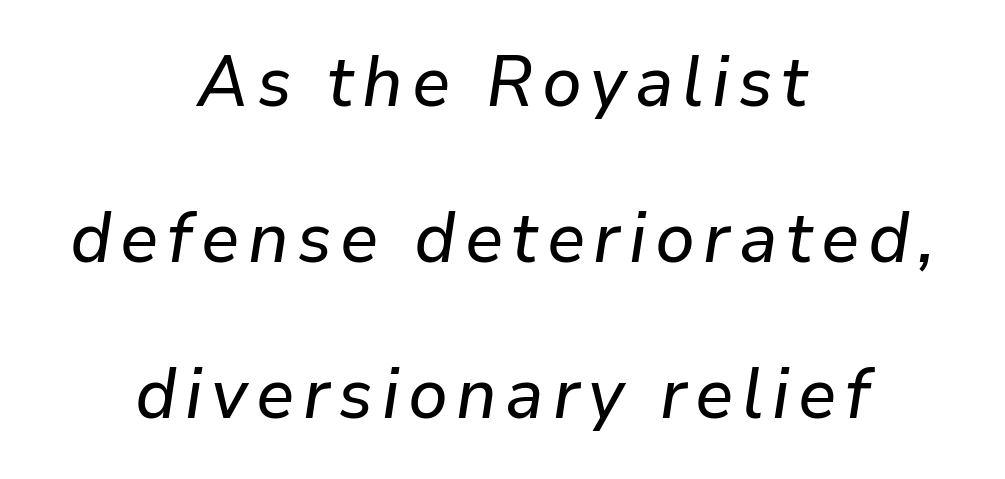
The image shows 71 px text type, italic (leaning right); set centered, loose line spacing (2.2x), not underlined; low stroke contrast and a medium x-height.
